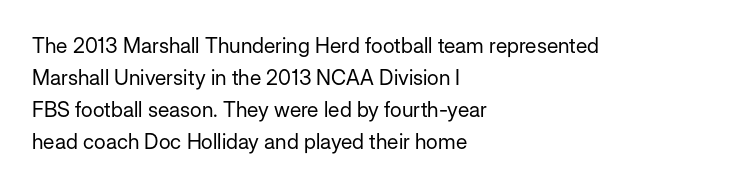
Q: Is the text bold? A: No.
Q: Is the text italic (slanted)? A: No, it is upright.
Q: Is the text underlined? A: No.
Q: How is the paragraph aligned? A: Left-aligned.
Q: Is the spacing between letters normal or unusually wide? A: Normal.
Q: Is the spacing between lines tight, normal or loose? A: Normal.
